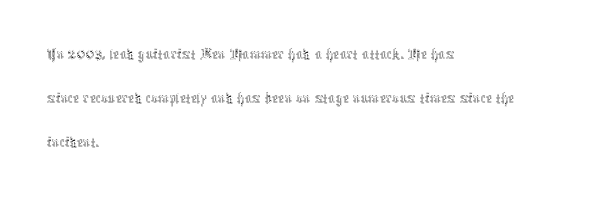
Varying glyph widths throughout — classic text-font behaviour. If you drew a line through each stem, it would be perfectly vertical. Descenders hang freely into open space. Nothing unusual about the tracking: characters are spaced as the font intends. The cut favours lightness, reaching ordinary text weight at its darkest.
